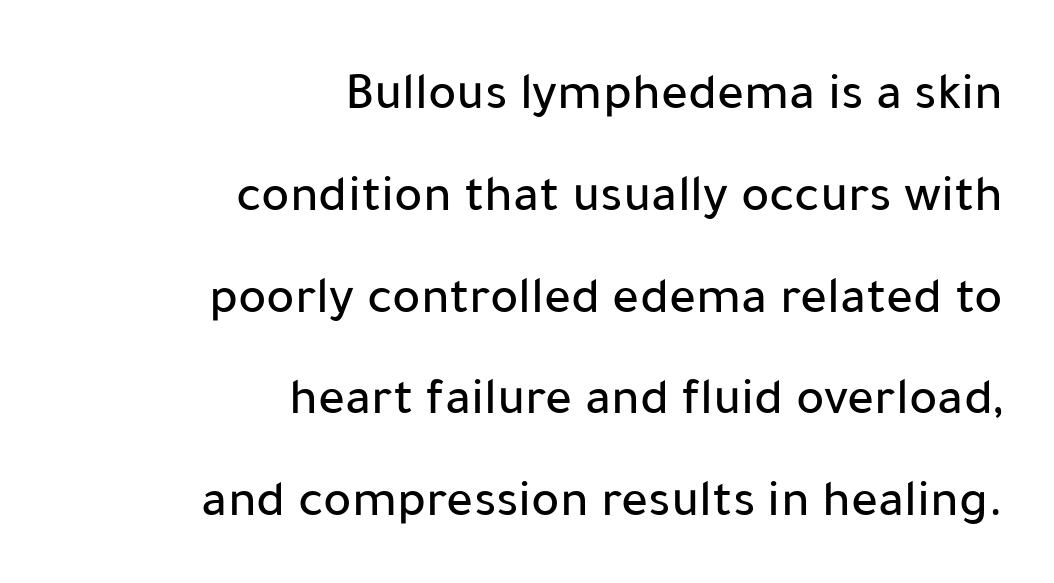
{"serif": "no", "italic": "no", "width": "normal", "stroke_contrast": "low", "x_height": "medium", "monospaced": "no", "underline": "no", "align": "right", "line_spacing": "loose", "line_spacing_ratio": 1.92, "letter_spacing": "normal", "letter_spacing_em": 0.0, "glyph_px": 53}
